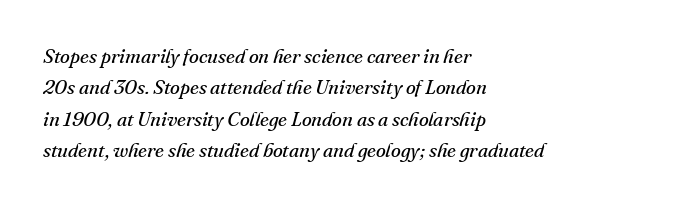
Nobody touched the tracking dial on this one. The weight tops out at a normal text grade. Vertically, the passage feels balanced, rows spaced as you'd expect. These lines stack with their left ends in a neat column. The axis of the letterforms is tilted away from vertical. The space directly below the letters is spotless.
